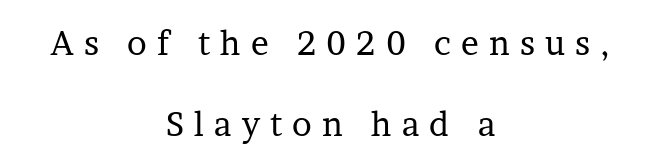
The image shows 33 px regular-weight serif type, upright; set centered, loose line spacing (2.44x), unusually wide letter spacing (+0.31 em), not underlined; low stroke contrast and a medium x-height.
